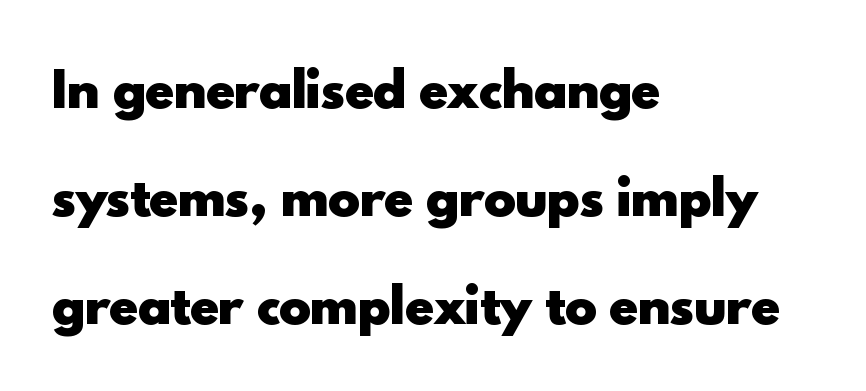
Q: Is the text bold? A: Yes.
Q: Is the text italic (slanted)? A: No, it is upright.
Q: Is the typeface a serif or a sans-serif typeface? A: Sans-serif.
Q: Is the text underlined? A: No.
Q: How is the paragraph aligned? A: Left-aligned.
Q: Is the spacing between letters normal or unusually wide? A: Normal.
Q: Is the spacing between lines tight, normal or loose? A: Loose.
Q: Width (condensed, normal, or wide)? A: Normal.
Q: x-height? A: Small.
Q: Monospaced? A: No.
